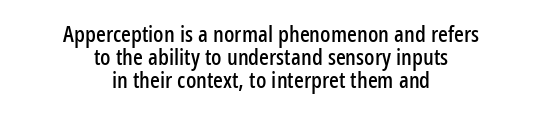
{"italic": "no", "underline": "no", "align": "center", "line_spacing": "tight", "line_spacing_ratio": 0.99, "letter_spacing": "normal", "letter_spacing_em": 0.0, "glyph_px": 23}
